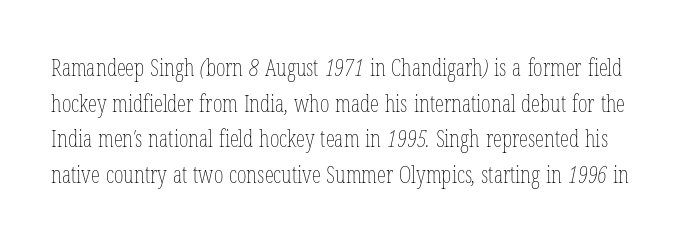
Is the letter spacing exaggerated? No — it looks like the ordinary default. These glyphs show unthickened strokes, regular width or finer. The passage shown is not underscored anywhere. Successive baselines arrive at the customary interval.
